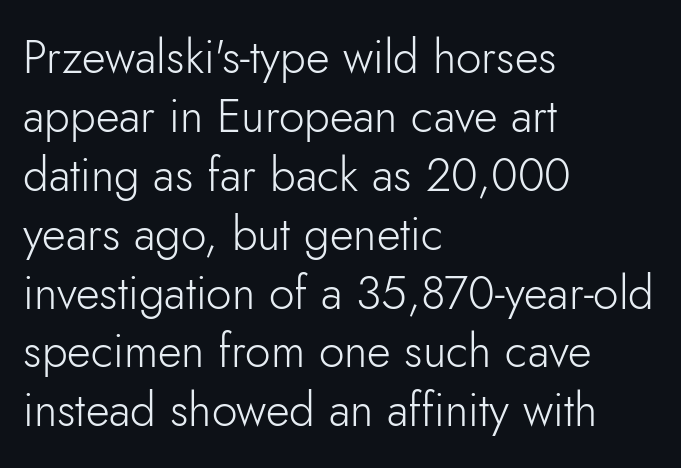
{"serif": "no", "italic": "no", "bold": "no", "weight": "light", "width": "normal", "stroke_contrast": "low", "x_height": "small", "monospaced": "no", "underline": "no", "align": "left", "line_spacing": "normal", "line_spacing_ratio": 1.28, "letter_spacing": "normal", "letter_spacing_em": 0.0, "glyph_px": 46}
